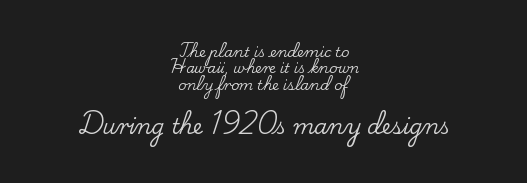
The image shows 21 px text type; set centered, line spacing 1.17x, normal letter spacing, not underlined; the second (bottom) block is 1.5x larger.
